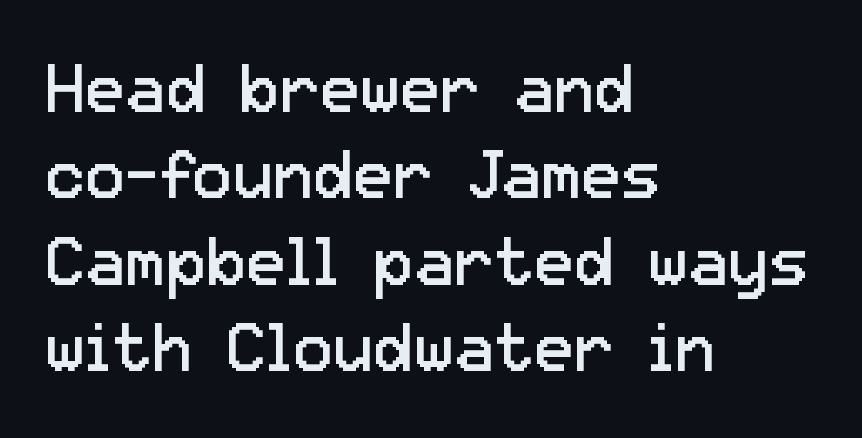
{"serif": "no", "italic": "no", "bold": "no", "weight": "regular", "width": "normal", "stroke_contrast": "low", "x_height": "medium", "monospaced": "no", "underline": "no", "align": "left", "line_spacing": "normal", "line_spacing_ratio": 1.29, "letter_spacing": "normal", "letter_spacing_em": 0.0, "glyph_px": 67}
